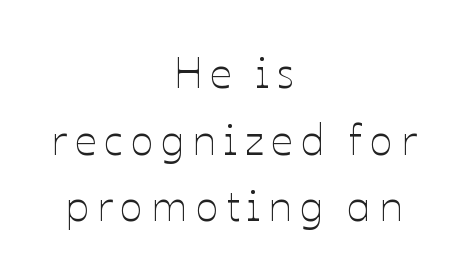
The image shows 43 px thin type, upright; set centered, normal line spacing (1.55x), not underlined; low stroke contrast and a medium x-height.
